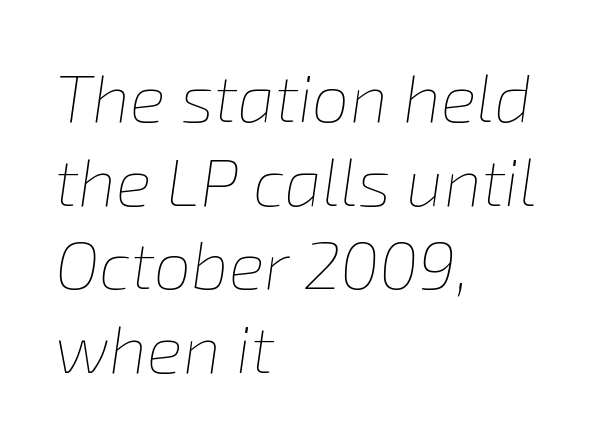
{"italic": "yes", "lean": "right", "slant_degrees": 8, "bold": "no", "weight": "thin", "width": "normal", "stroke_contrast": "low", "x_height": "medium", "monospaced": "no", "underline": "no", "align": "left", "line_spacing": "normal", "line_spacing_ratio": 1.25, "letter_spacing": "normal", "letter_spacing_em": 0.0, "glyph_px": 67}
